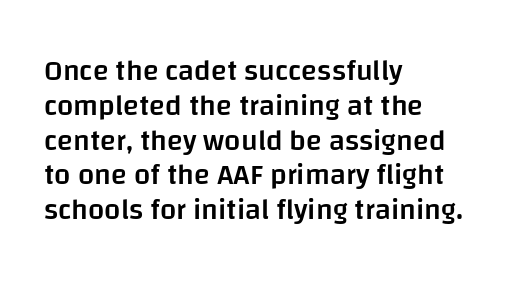
Q: Is the text bold? A: Semi-bold.
Q: Is the text italic (slanted)? A: No, it is upright.
Q: Is the typeface a serif or a sans-serif typeface? A: Sans-serif.
Q: Is the text underlined? A: No.
Q: How is the paragraph aligned? A: Left-aligned.
Q: Is the spacing between letters normal or unusually wide? A: Normal.
Q: Width (condensed, normal, or wide)? A: Normal.
Q: Stroke contrast? A: Low.
Q: x-height? A: Large.
Q: Monospaced? A: No.
